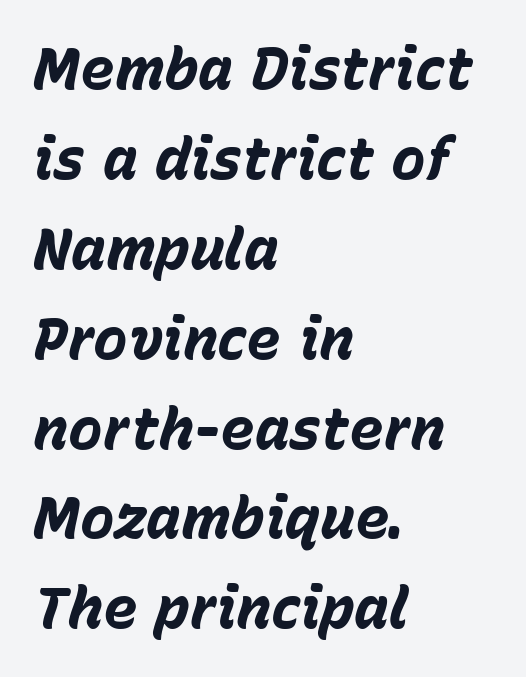
The image shows 58 px bold type, italic (leaning right); set left-aligned, normal line spacing (1.55x), normal letter spacing, not underlined; low stroke contrast and a medium x-height.
